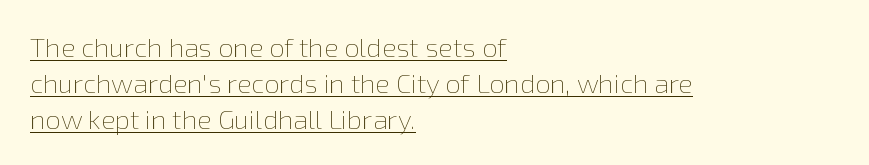
{"italic": "no", "bold": "no", "underline": "yes", "align": "left", "line_spacing": "normal", "line_spacing_ratio": 1.33, "letter_spacing": "normal", "letter_spacing_em": 0.0, "glyph_px": 27}
